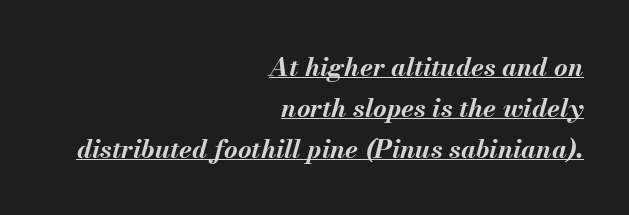
Q: Is the text bold? A: Yes.
Q: Is the text italic (slanted)? A: Yes, it leans right by about 13 degrees.
Q: Is the text underlined? A: Yes.
Q: How is the paragraph aligned? A: Right-aligned.
Q: Is the spacing between letters normal or unusually wide? A: Normal.
Q: Is the spacing between lines tight, normal or loose? A: Normal.
